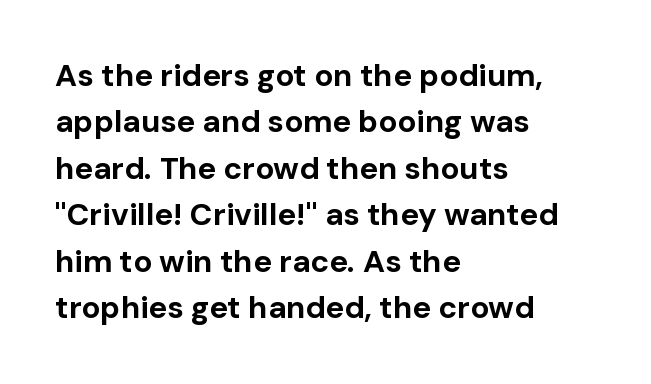
The image shows 31 px bold sans-serif type, upright; set left-aligned, normal line spacing (1.5x), normal letter spacing, not underlined; low stroke contrast and a medium x-height.
